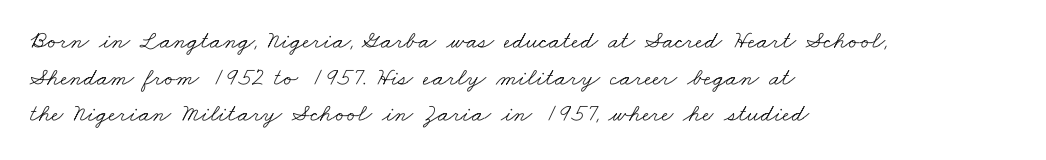
Q: Is the text bold? A: No.
Q: Is the text underlined? A: No.
Q: How is the paragraph aligned? A: Left-aligned.
Q: Is the spacing between letters normal or unusually wide? A: Normal.
Q: Is the spacing between lines tight, normal or loose? A: Normal.
